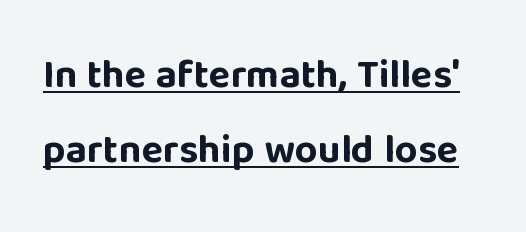
The passage shown is underscored from start to finish. How are the letters spaced? Ordinarily, with no added tracking. Ascenders rise straight up at ninety degrees. What weight is shown? A full bold with thick strokes.
